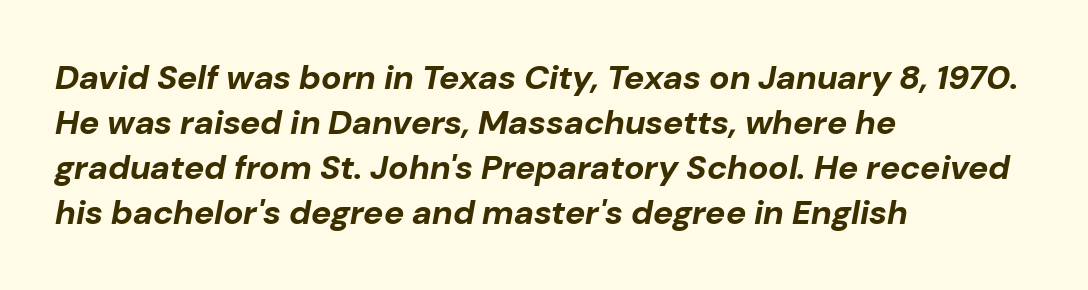
{"italic": "yes", "lean": "right", "slant_degrees": 10, "bold": "yes", "weight": "bold", "width": "normal", "stroke_contrast": "low", "x_height": "medium", "monospaced": "no", "underline": "no", "align": "left", "line_spacing": "normal", "line_spacing_ratio": 1.32, "letter_spacing": "normal", "letter_spacing_em": 0.0, "glyph_px": 34}
